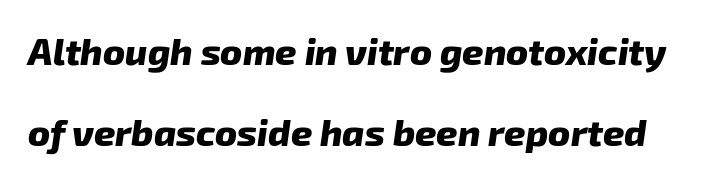
Strong, thick strokes mark this as bold type. The space between consecutive lines is lavish. The horizontal fit of the characters is conventional and even. Spacing verdict: proportional, widths tailored to each character.
